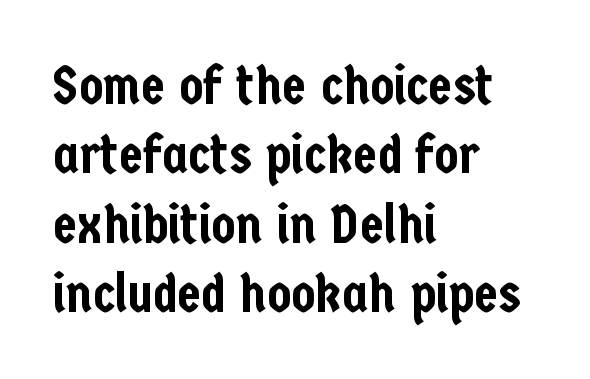
{"serif": "no", "italic": "no", "width": "condensed", "stroke_contrast": "low", "x_height": "medium", "monospaced": "no", "underline": "no", "align": "left", "line_spacing": "normal", "line_spacing_ratio": 1.26, "letter_spacing": "normal", "letter_spacing_em": 0.0, "glyph_px": 55}
